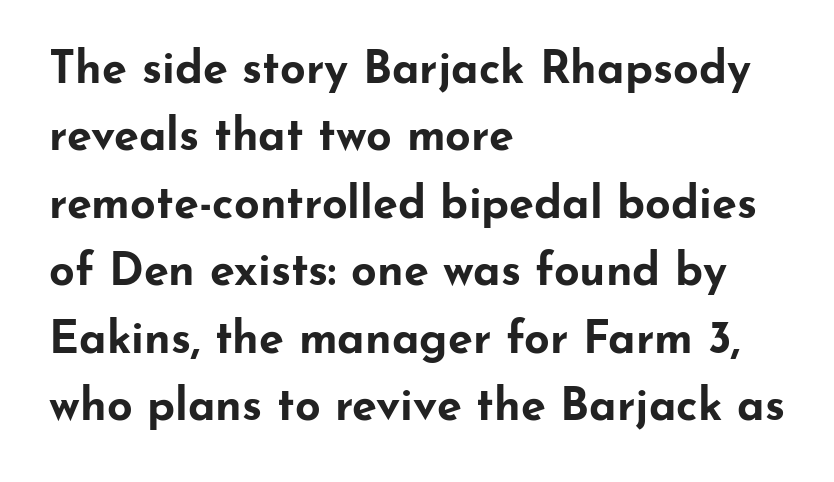
The image shows 45 px bold, wide sans-serif type, upright; set left-aligned, normal line spacing (1.5x), normal letter spacing, not underlined; low stroke contrast and a small x-height.
